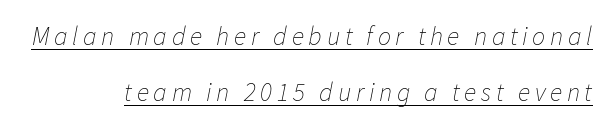
The image shows 26 px text type, italic (leaning right); set right-aligned, loose line spacing (2.17x), underlined.
